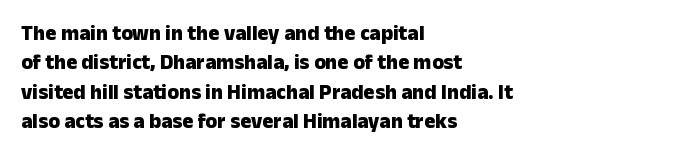
The image shows 21 px bold type, upright; set left-aligned, normal line spacing (1.4x), normal letter spacing, not underlined.
